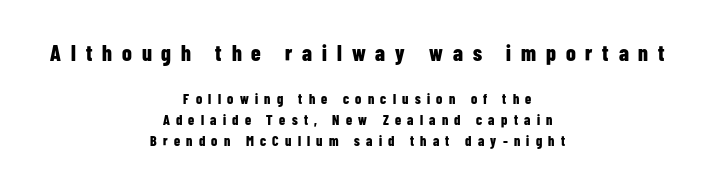
{"italic": "no", "bold": "yes", "underline": "no", "align": "center", "line_spacing": "normal", "line_spacing_ratio": 1.51, "letter_spacing": "wide", "letter_spacing_em": 0.45, "larger_block": "first", "size_ratio": 1.57, "glyph_px": 22}
